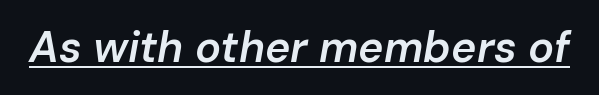
{"italic": "yes", "lean": "right", "slant_degrees": 10, "bold": "semi", "weight": "semibold", "width": "normal", "stroke_contrast": "low", "x_height": "medium", "monospaced": "no", "underline": "yes", "letter_spacing": "normal", "letter_spacing_em": 0.0, "glyph_px": 43}
